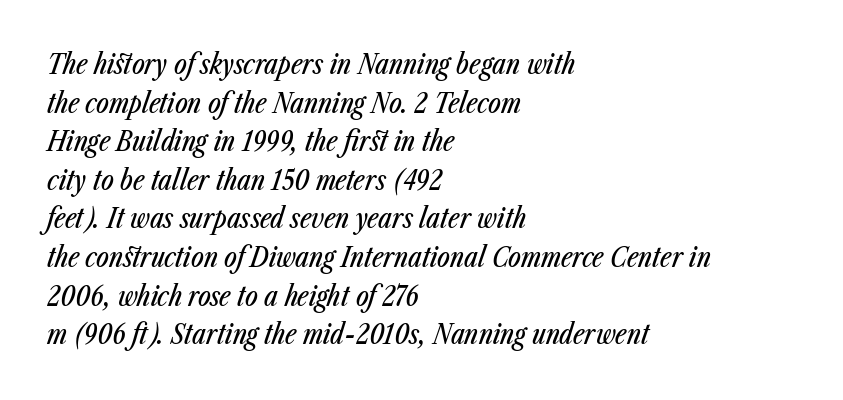
The image shows 27 px text type, italic (leaning right); set left-aligned, normal line spacing (1.43x), normal letter spacing, not underlined.
